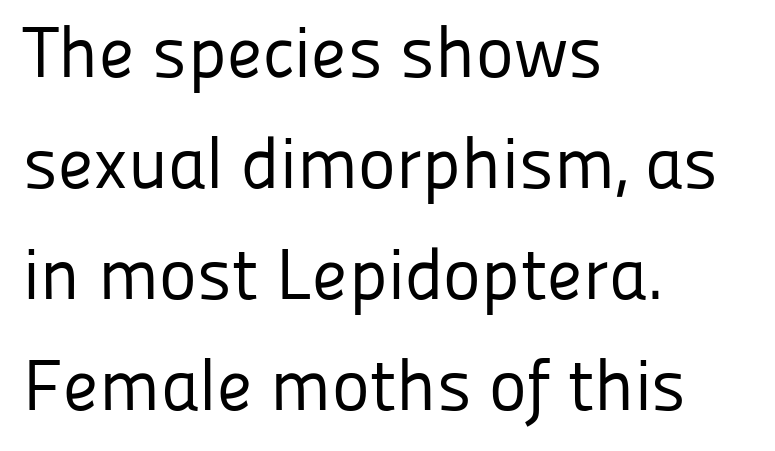
{"serif": "no", "italic": "no", "bold": "no", "weight": "regular", "width": "normal", "stroke_contrast": "low", "x_height": "medium", "monospaced": "no", "underline": "no", "align": "left", "line_spacing": "normal", "line_spacing_ratio": 1.54, "letter_spacing": "normal", "letter_spacing_em": 0.0, "glyph_px": 72}
